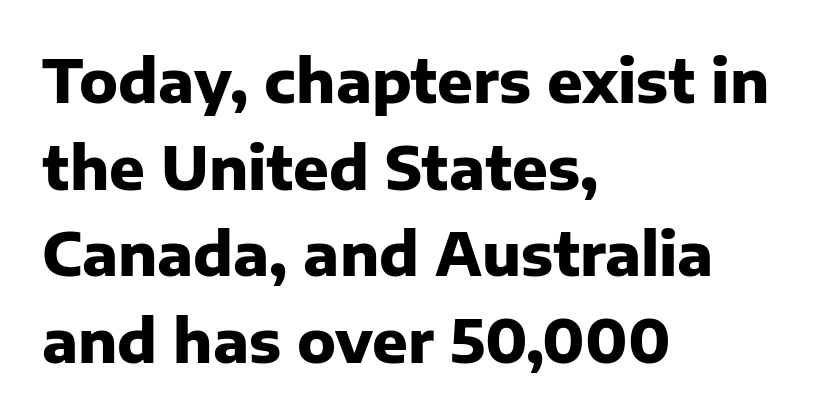
Q: Is the text bold? A: Yes.
Q: Is the text italic (slanted)? A: No, it is upright.
Q: Is the typeface a serif or a sans-serif typeface? A: Sans-serif.
Q: Is the text underlined? A: No.
Q: How is the paragraph aligned? A: Left-aligned.
Q: Is the spacing between letters normal or unusually wide? A: Normal.
Q: Is the spacing between lines tight, normal or loose? A: Normal.
Q: Width (condensed, normal, or wide)? A: Normal.
Q: Stroke contrast? A: Low.
Q: x-height? A: Medium.
Q: Monospaced? A: No.
